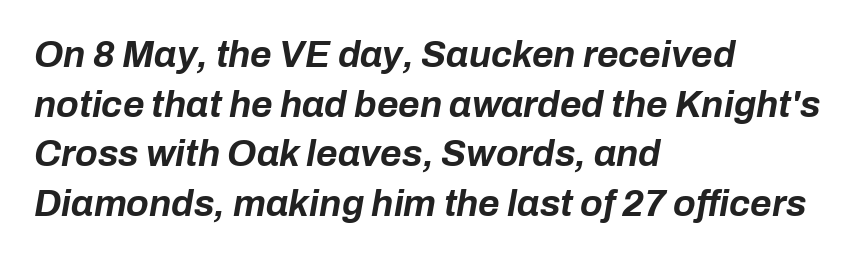
Q: Is the text bold? A: Yes.
Q: Is the text italic (slanted)? A: Yes, it leans right by about 10 degrees.
Q: Is the text underlined? A: No.
Q: How is the paragraph aligned? A: Left-aligned.
Q: Is the spacing between letters normal or unusually wide? A: Normal.
Q: Is the spacing between lines tight, normal or loose? A: Normal.
Q: Width (condensed, normal, or wide)? A: Normal.
Q: Stroke contrast? A: Low.
Q: x-height? A: Medium.
Q: Monospaced? A: No.
